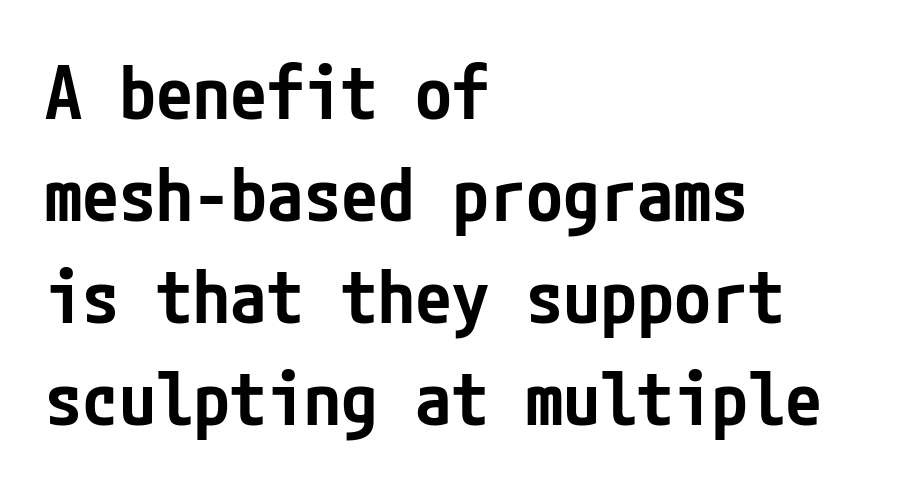
The image shows 74 px semibold, condensed sans-serif type, upright; set left-aligned, normal line spacing (1.38x), normal letter spacing, not underlined; low stroke contrast and a medium x-height.
